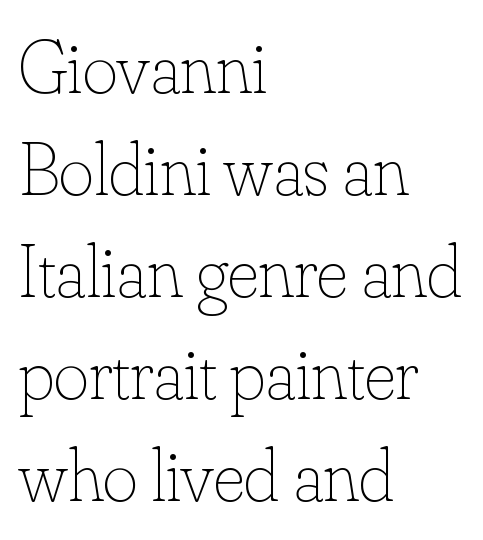
{"italic": "no", "bold": "no", "weight": "thin", "width": "normal", "stroke_contrast": "low", "x_height": "small", "monospaced": "no", "underline": "no", "align": "left", "line_spacing": "normal", "line_spacing_ratio": 1.36, "letter_spacing": "normal", "letter_spacing_em": 0.0, "glyph_px": 75}
